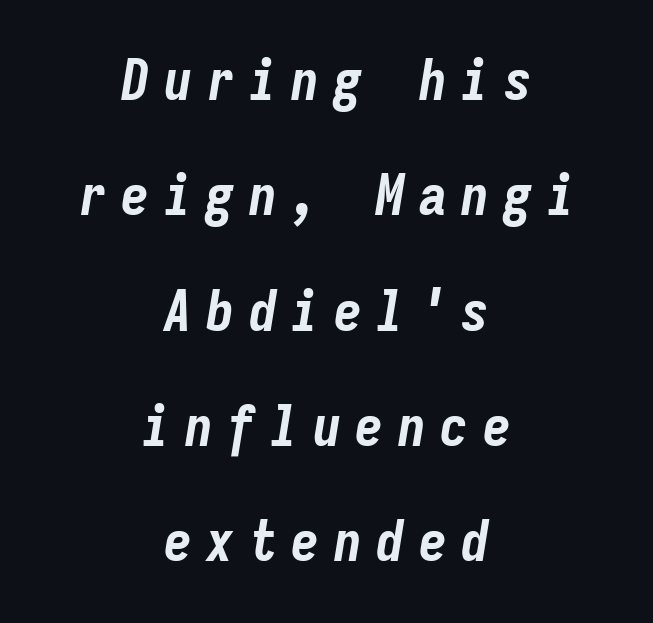
{"italic": "yes", "lean": "right", "slant_degrees": 9, "bold": "yes", "weight": "bold", "width": "condensed", "stroke_contrast": "low", "x_height": "medium", "monospaced": "yes", "underline": "no", "align": "center", "line_spacing": "loose", "line_spacing_ratio": 2.06, "letter_spacing": "wide", "letter_spacing_em": 0.26, "glyph_px": 56}
